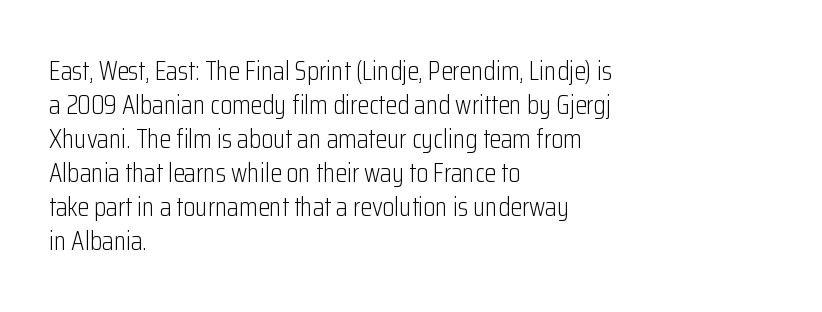
{"italic": "no", "bold": "no", "underline": "no", "align": "left", "line_spacing": "normal", "line_spacing_ratio": 1.26, "letter_spacing": "normal", "letter_spacing_em": 0.0, "glyph_px": 27}
